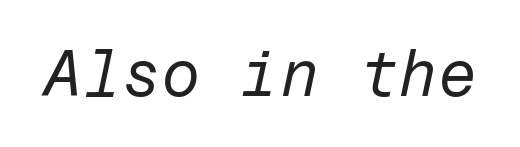
Q: Is the text bold? A: No.
Q: Is the text italic (slanted)? A: Yes, it leans right by about 12 degrees.
Q: Is the text underlined? A: No.
Q: Is the spacing between letters normal or unusually wide? A: Normal.
Q: Width (condensed, normal, or wide)? A: Normal.
Q: Stroke contrast? A: Low.
Q: x-height? A: Medium.
